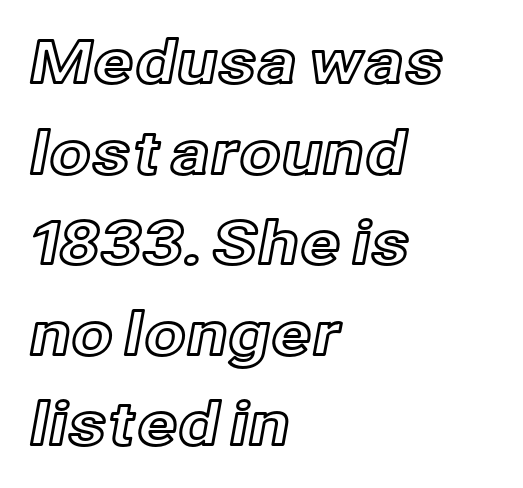
The image shows 60 px text type; set left-aligned, normal line spacing (1.51x), normal letter spacing, not underlined; a medium x-height.
